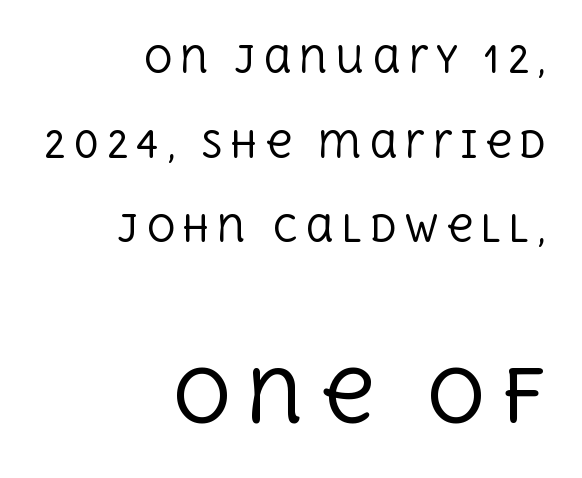
This rendering features lettering with no underline. The emphasis by scale lands on block number two, below. This is the regular roman posture of the typeface. Stems here are at most as thick as an everyday book face. The type family on display is of the serif kind. The designer dialed line spacing up above the default.
